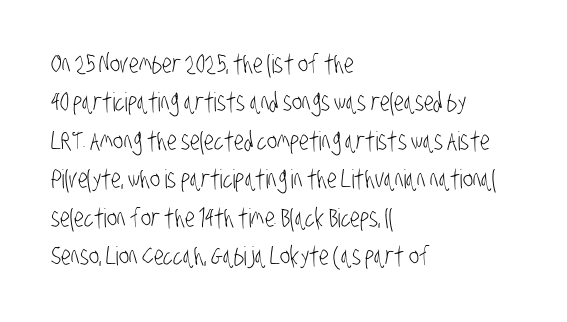
The image shows 26 px text type; set left-aligned, normal line spacing (1.48x), normal letter spacing, not underlined.
